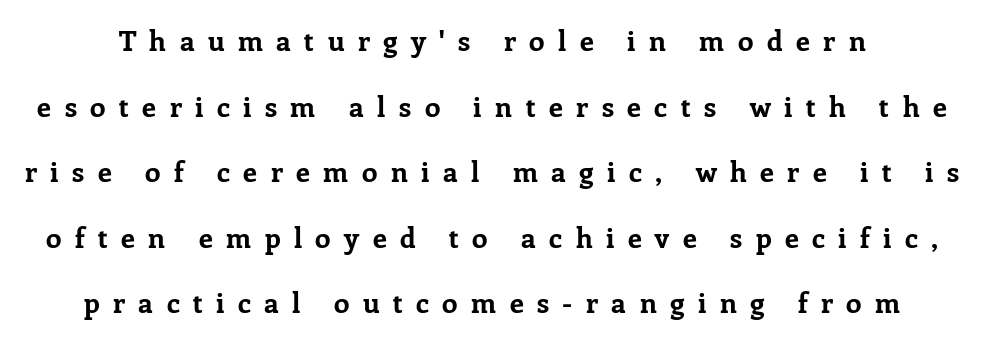
The image shows 28 px bold serif type, upright; set loose line spacing (2.34x), unusually wide letter spacing (+0.48 em), not underlined; low stroke contrast and a medium x-height.
